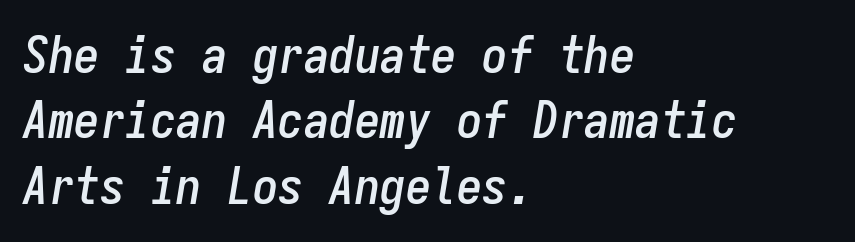
A normal amount of white space separates one row of letters from the next. The face used here has a pronounced slope to its letters. The line texture is even and compact thanks to regular tracking. Think of a typewriter: that constant character pitch is what you see here.
